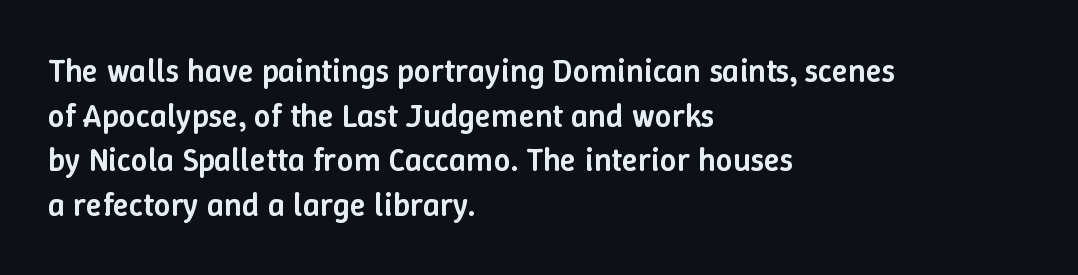
The image shows 33 px semibold type, upright; set left-aligned, normal line spacing (1.35x), normal letter spacing, not underlined; low stroke contrast and a medium x-height.
